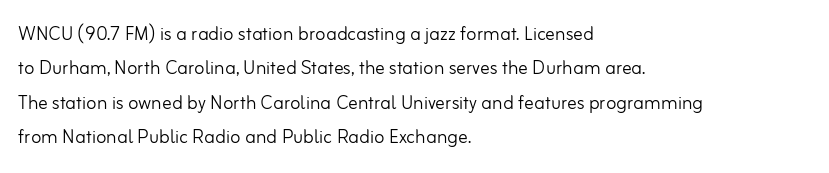
Vertical stems look standard width or narrower in stroke. Default kerning and tracking; the words read as compact shapes. These lines are set flush left with a ragged right edge. The baseline area is clear.
